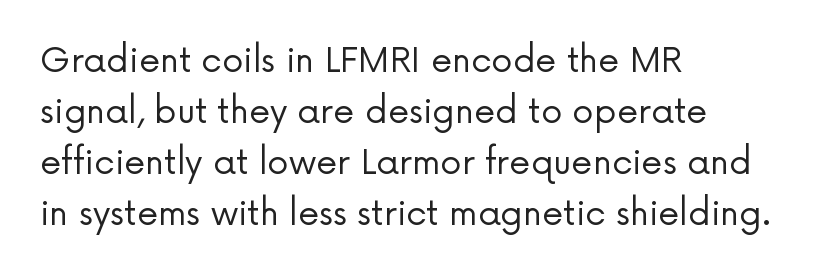
Grotesque or geometric, the face here clearly has no serifs. This is the regular roman posture of the typeface. The face used here is proportionally spaced, like ordinary book or web type. Inter-character spacing is left at the font's built-in metrics. Underlining? Definitely not there.
